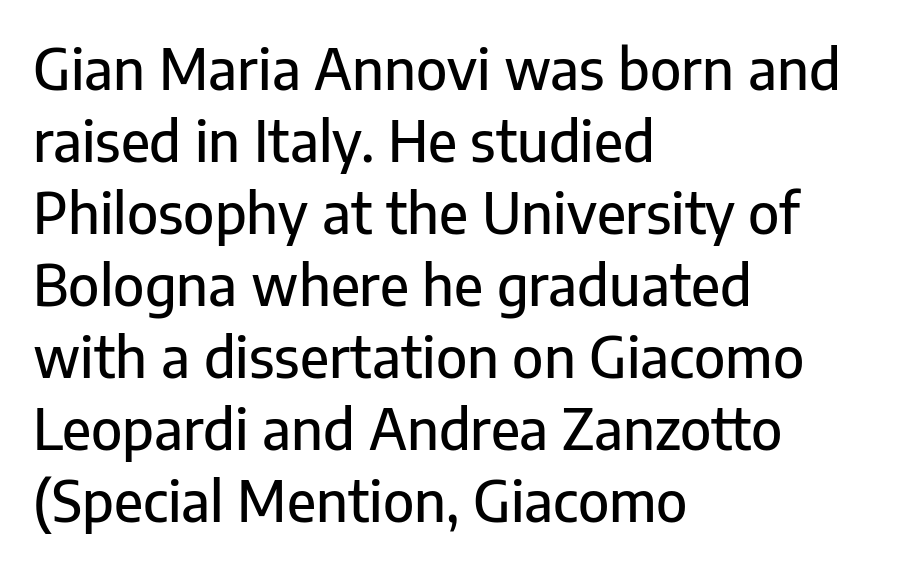
Line beginnings align vertically; line endings do not. You can tell it's not italic because the verticals are truly vertical. This sample keeps an unexceptional amount of space between lines. The rendering uses natural spacing where letterforms have individual widths. Descender tails drop into unmarked territory. The characters display no serif detailing; their extremities are plain.
